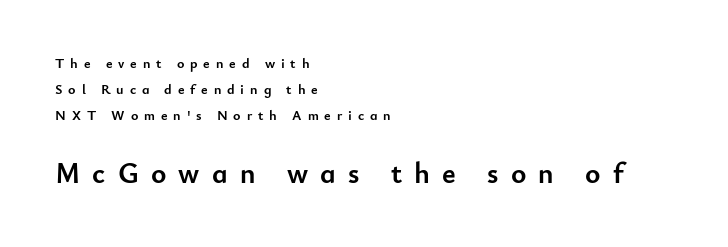
{"serif": "no", "italic": "no", "bold": "yes", "weight": "semibold", "width": "normal", "stroke_contrast": "low", "x_height": "small", "monospaced": "no", "underline": "no", "align": "left", "line_spacing_ratio": 1.85, "letter_spacing": "wide", "letter_spacing_em": 0.42, "larger_block": "second", "size_ratio": 2.07, "glyph_px": 29}
